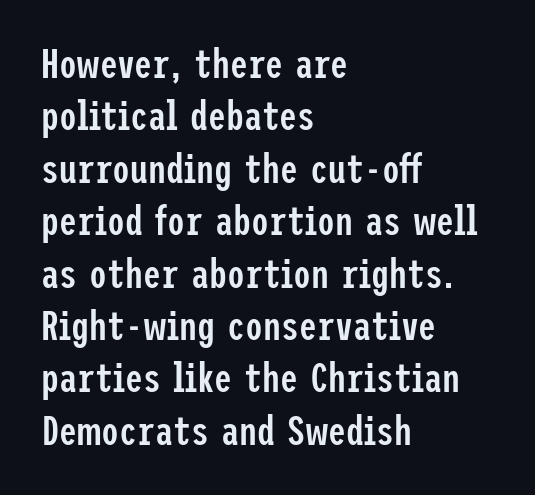
The rows are spaced the way most documents space them. The type sits square on the baseline with zero lean. Line beginnings align vertically; line endings do not. Glance below the letters and you will spot only blank space.
